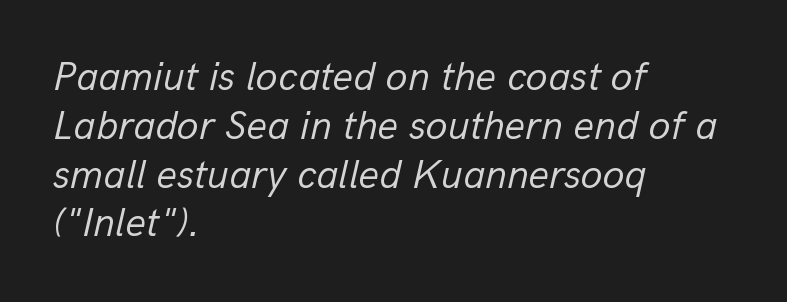
The image shows 40 px regular-weight type, italic (leaning right); set left-aligned, line spacing 1.22x, normal letter spacing, not underlined; low stroke contrast and a medium x-height.
